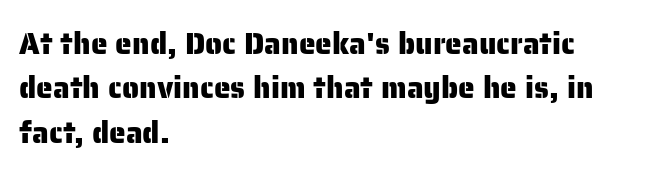
{"serif": "no", "italic": "no", "width": "normal", "stroke_contrast": "low", "x_height": "medium", "monospaced": "no", "underline": "no", "align": "left", "line_spacing": "normal", "line_spacing_ratio": 1.48, "letter_spacing": "normal", "letter_spacing_em": 0.0, "glyph_px": 30}
